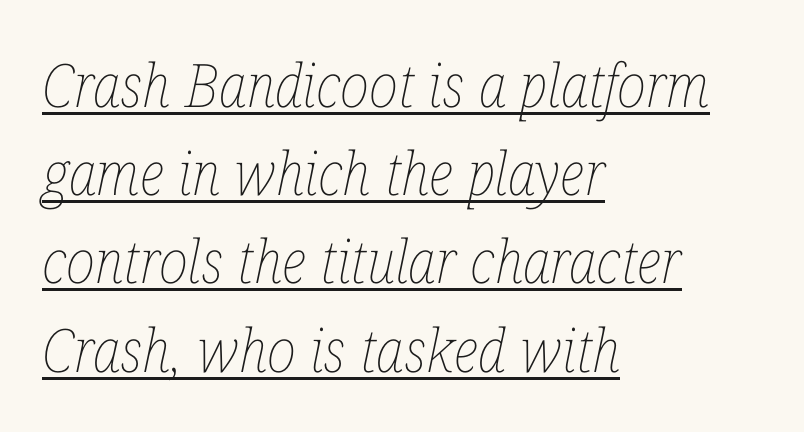
Compared with typical paragraphs, the rows here are spaced about the same. Does the lettering tilt? It does — this is italic. You could call the tracking neutral — neither tight nor loose. Is this a fixed-width face? No — the glyphs have proportional, varying widths.
